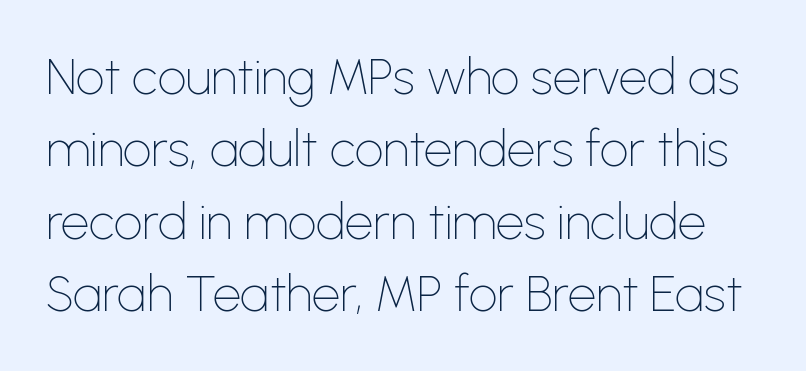
Note: no serifs on the glyphs. In terms of leading, this rendering sits right in the middle. The rendering keeps characters at their native spacing. The weight tops out at a normal text grade. If you drew a line through each stem, it would be perfectly vertical. Unmarked baselines from the first word to the last.
